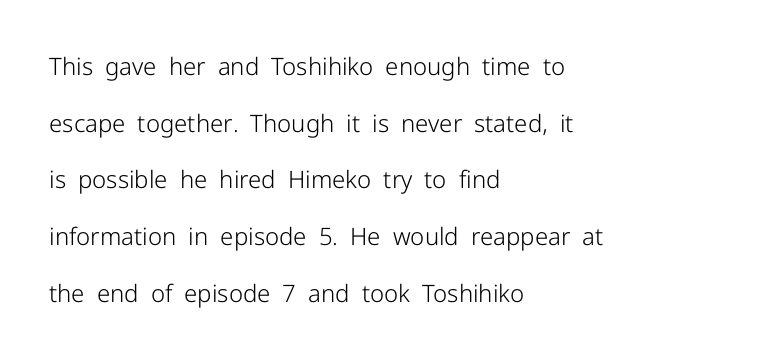
Q: Is the text bold? A: No.
Q: Is the text italic (slanted)? A: No, it is upright.
Q: Is the text underlined? A: No.
Q: How is the paragraph aligned? A: Left-aligned.
Q: Is the spacing between letters normal or unusually wide? A: Normal.
Q: Is the spacing between lines tight, normal or loose? A: Loose.
